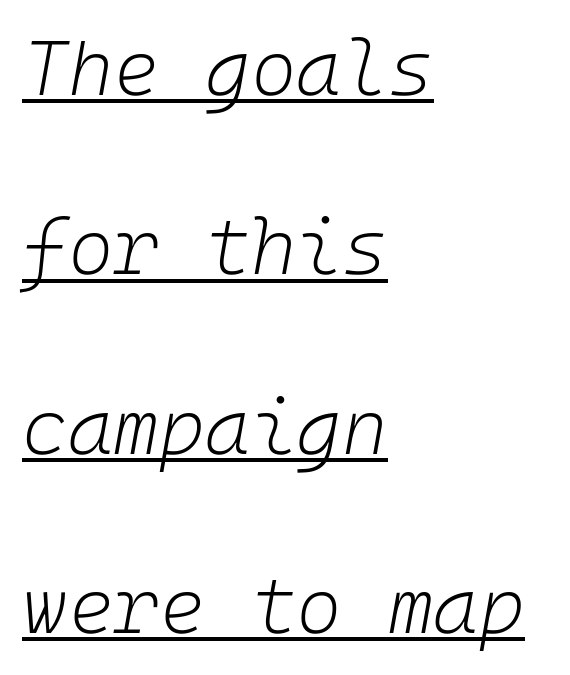
A light-to-regular cut is what we see here. The rendering applies a slant to the glyphs. A classic flush-left, rag-right setting is used for this passage. The passage shown stacks its lines with a broad gap.
